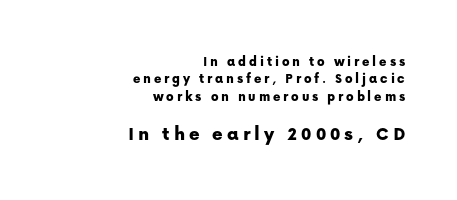
The image shows 20 px text type, upright; set right-aligned, line spacing 1.24x, unusually wide letter spacing (+0.2 em), not underlined; the second (bottom) block is 1.43x larger.
